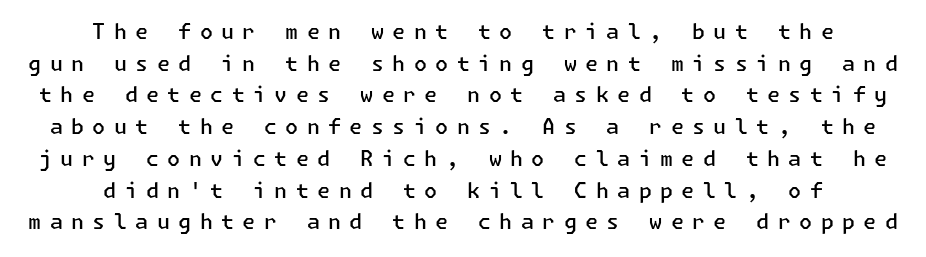
Q: Is the text bold? A: Semi-bold.
Q: Is the text italic (slanted)? A: No, it is upright.
Q: Is the text underlined? A: No.
Q: How is the paragraph aligned? A: Centered.
Q: Is the spacing between letters normal or unusually wide? A: Unusually wide.
Q: Is the spacing between lines tight, normal or loose? A: Normal.
